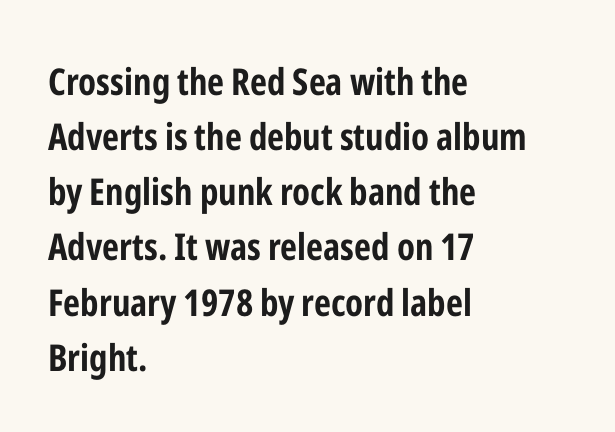
Decoration check: the copy has no underline. Is the letter spacing exaggerated? No — it looks like the ordinary default. Regarding serifs, this sample does without them. A typesetter would call this proportional, since set widths differ per character.
